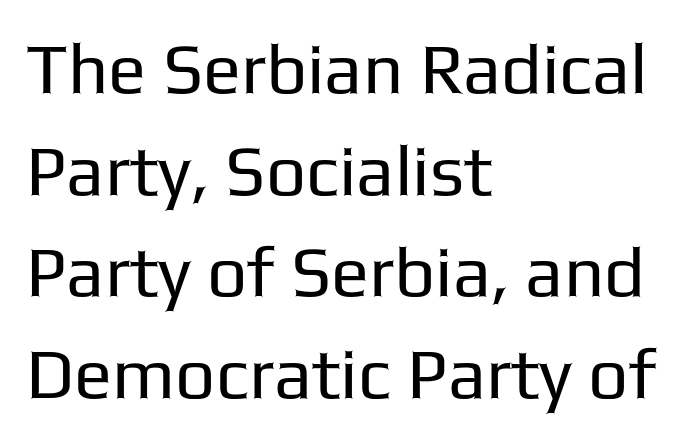
{"serif": "no", "italic": "no", "bold": "no", "weight": "regular", "width": "normal", "stroke_contrast": "low", "x_height": "medium", "monospaced": "no", "underline": "no", "align": "left", "line_spacing": "normal", "line_spacing_ratio": 1.43, "letter_spacing": "normal", "letter_spacing_em": 0.0, "glyph_px": 71}
